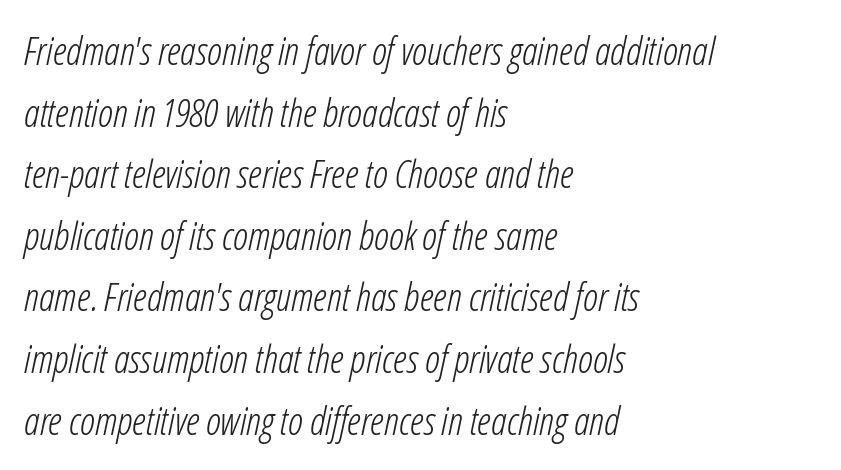
Q: Is the text bold? A: No.
Q: Is the text italic (slanted)? A: Yes, it leans right by about 12 degrees.
Q: Is the text underlined? A: No.
Q: How is the paragraph aligned? A: Left-aligned.
Q: Is the spacing between letters normal or unusually wide? A: Normal.
Q: Is the spacing between lines tight, normal or loose? A: Normal.
Q: Width (condensed, normal, or wide)? A: Condensed.
Q: Stroke contrast? A: Low.
Q: x-height? A: Medium.
Q: Monospaced? A: No.
